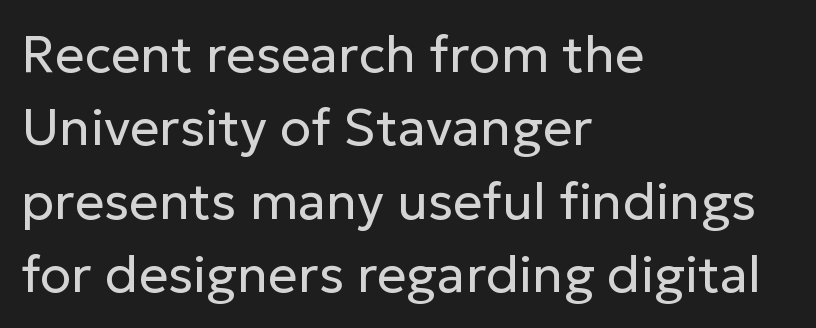
Q: Is the text bold? A: No.
Q: Is the text italic (slanted)? A: No, it is upright.
Q: Is the typeface a serif or a sans-serif typeface? A: Sans-serif.
Q: Is the text underlined? A: No.
Q: How is the paragraph aligned? A: Left-aligned.
Q: Is the spacing between letters normal or unusually wide? A: Normal.
Q: Is the spacing between lines tight, normal or loose? A: Normal.
Q: Width (condensed, normal, or wide)? A: Normal.
Q: Stroke contrast? A: Low.
Q: x-height? A: Medium.
Q: Monospaced? A: No.
